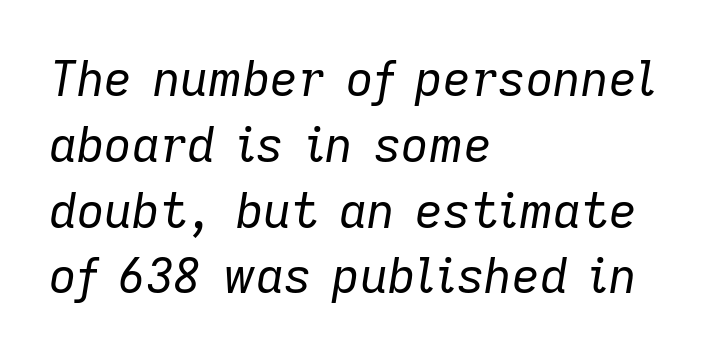
The image shows 48 px regular-weight type, italic (leaning right); set left-aligned, normal line spacing (1.37x), normal letter spacing, not underlined; low stroke contrast and a medium x-height.
